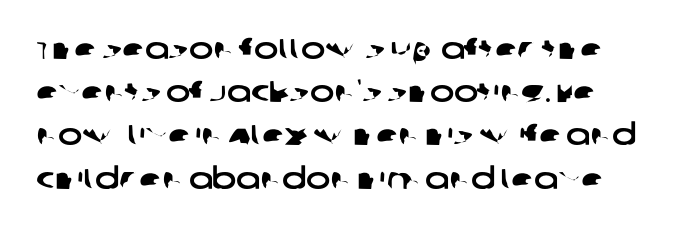
{"serif": "no", "width": "wide", "stroke_contrast": "low", "x_height": "large", "monospaced": "no", "underline": "no", "line_spacing": "normal", "line_spacing_ratio": 1.49, "letter_spacing": "normal", "letter_spacing_em": 0.0, "glyph_px": 29}
